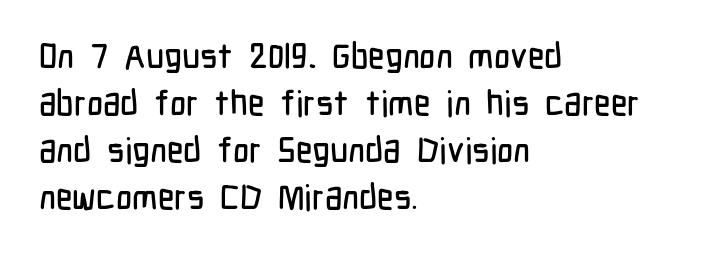
{"serif": "no", "italic": "no", "width": "condensed", "stroke_contrast": "low", "x_height": "medium", "monospaced": "no", "underline": "no", "align": "left", "line_spacing": "normal", "line_spacing_ratio": 1.34, "letter_spacing": "normal", "letter_spacing_em": 0.0, "glyph_px": 35}
